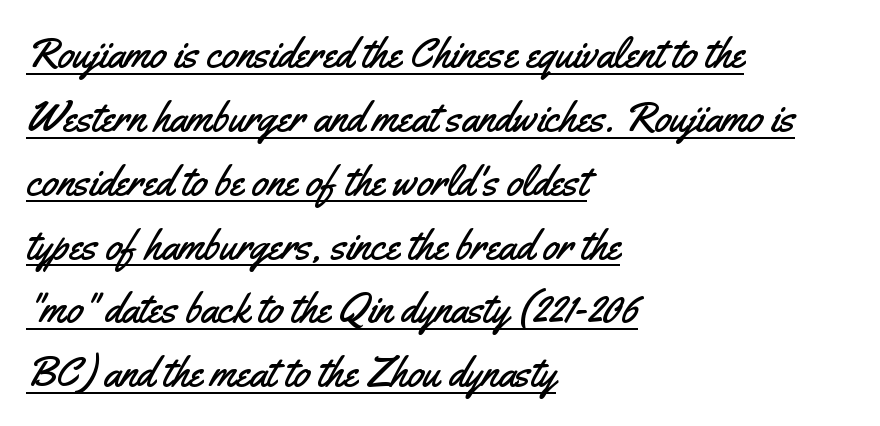
Q: Is the text italic (slanted)? A: Yes.
Q: Is the typeface a serif or a sans-serif typeface? A: Sans-serif.
Q: Is the text underlined? A: Yes.
Q: How is the paragraph aligned? A: Left-aligned.
Q: Is the spacing between letters normal or unusually wide? A: Normal.
Q: Is the spacing between lines tight, normal or loose? A: Normal.
Q: Width (condensed, normal, or wide)? A: Condensed.
Q: Stroke contrast? A: Medium.
Q: x-height? A: Small.
Q: Monospaced? A: No.
